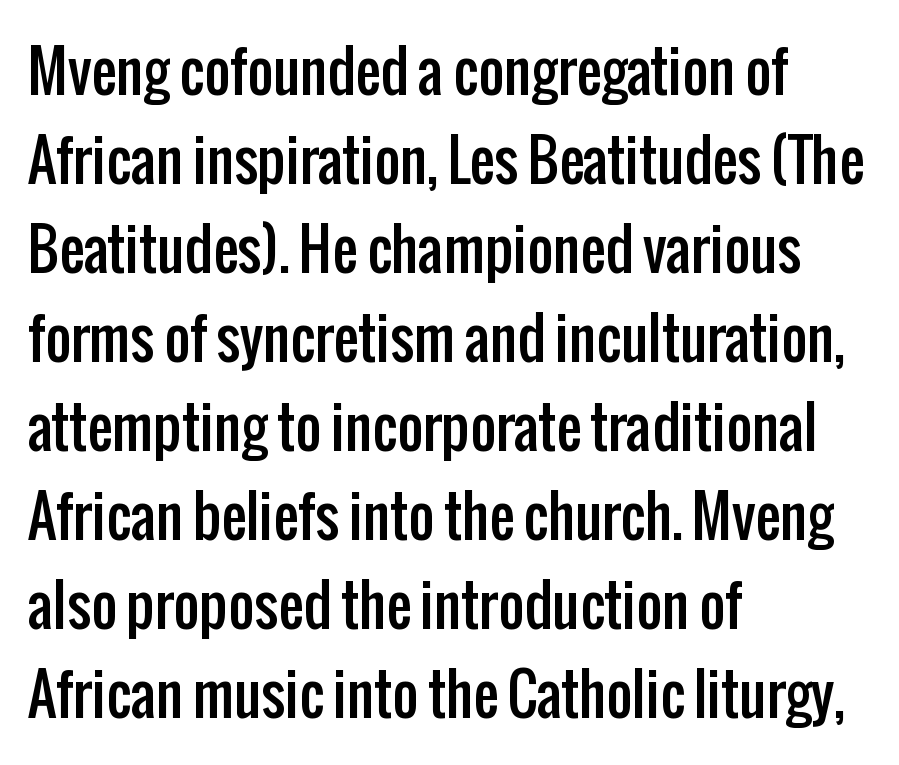
The image shows 56 px condensed sans-serif type, upright; set left-aligned, normal line spacing (1.59x), normal letter spacing, not underlined; low stroke contrast and a medium x-height.
